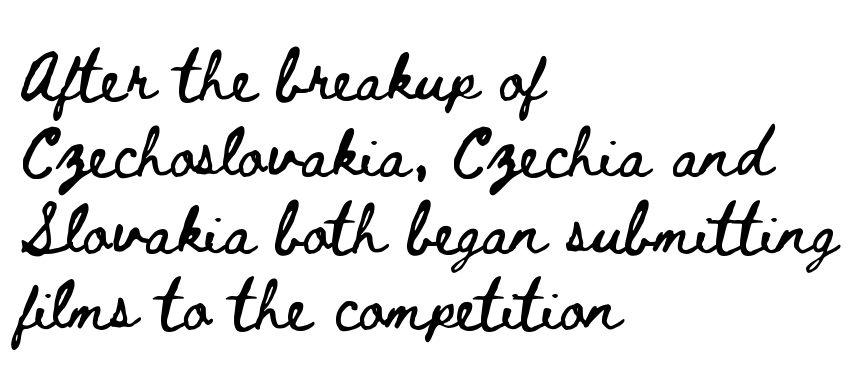
Q: Is the text underlined? A: No.
Q: How is the paragraph aligned? A: Left-aligned.
Q: Is the spacing between letters normal or unusually wide? A: Normal.
Q: Is the spacing between lines tight, normal or loose? A: Normal.
Q: Width (condensed, normal, or wide)? A: Wide.
Q: Stroke contrast? A: Low.
Q: x-height? A: Small.
Q: Monospaced? A: No.
